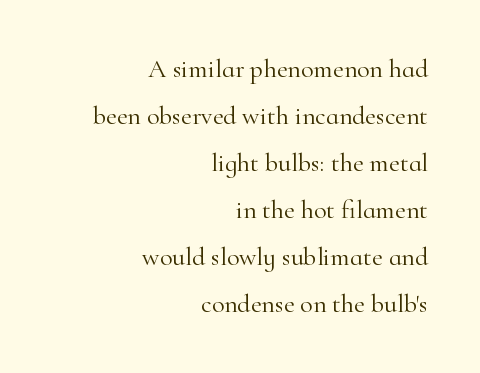
Quick note: not italic, upright. A clean baseline with only descenders dipping below it. Counters stay open thanks to moderate or lighter strokes. Tracking value appears to be zero — textbook default spacing. Caption: multi-line text, flush right, ragged left.
